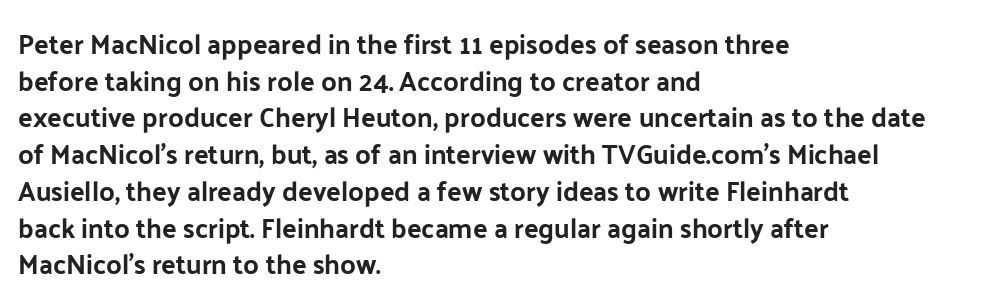
{"italic": "no", "bold": "yes", "underline": "no", "align": "left", "line_spacing": "normal", "line_spacing_ratio": 1.36, "letter_spacing": "normal", "letter_spacing_em": 0.0, "glyph_px": 27}
